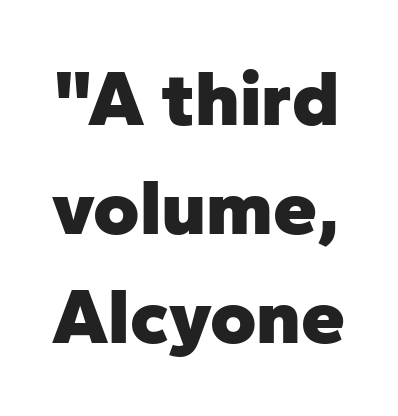
This rendering features lettering with no underline. The typesetting leans heavy: a genuine bold. Is this a fixed-width face? No — the glyphs have proportional, varying widths. If you measured baseline to baseline, you'd find a middling distance. Is there any slant? The stems are plumb. The face used here is a sans, in the tradition of grotesques and geometrics.
